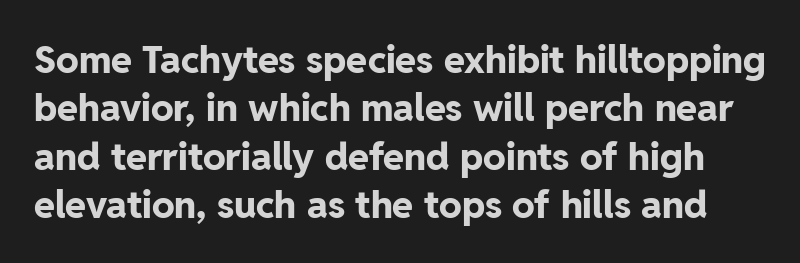
{"serif": "no", "italic": "no", "bold": "yes", "weight": "bold", "width": "normal", "stroke_contrast": "low", "x_height": "medium", "monospaced": "no", "underline": "no", "line_spacing": "normal", "line_spacing_ratio": 1.27, "letter_spacing": "normal", "letter_spacing_em": 0.0, "glyph_px": 38}
